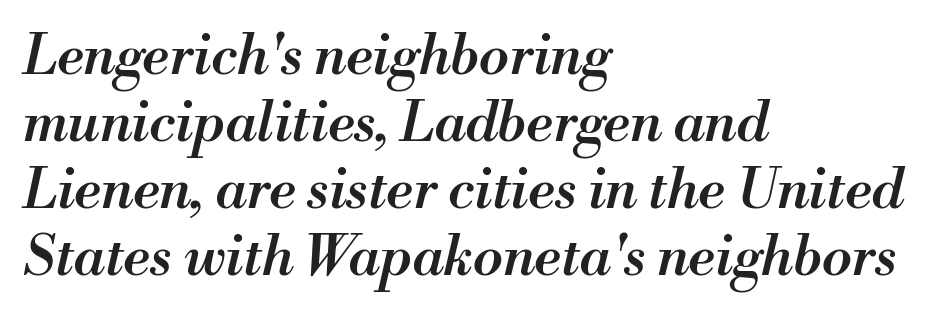
{"italic": "yes", "lean": "right", "slant_degrees": 13, "bold": "semi", "weight": "semibold", "width": "normal", "stroke_contrast": "medium", "x_height": "small", "monospaced": "no", "underline": "no", "align": "left", "line_spacing_ratio": 1.22, "letter_spacing": "normal", "letter_spacing_em": 0.0, "glyph_px": 55}
